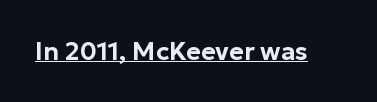
Q: Is the text italic (slanted)? A: No, it is upright.
Q: Is the text underlined? A: Yes.
Q: Is the spacing between letters normal or unusually wide? A: Normal.
